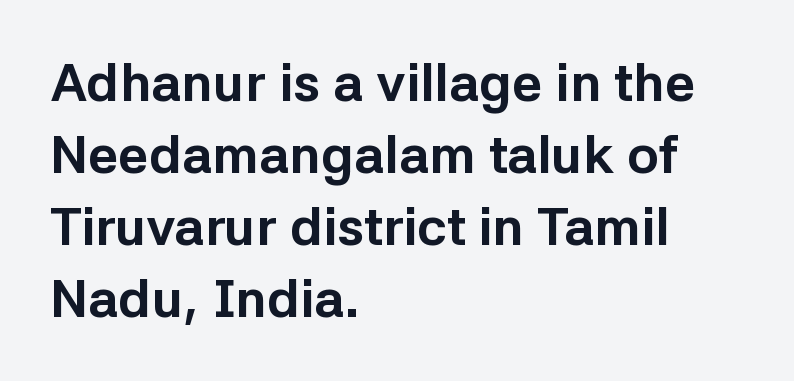
{"serif": "no", "italic": "no", "bold": "yes", "weight": "bold", "width": "normal", "stroke_contrast": "low", "x_height": "medium", "monospaced": "no", "underline": "no", "align": "left", "line_spacing": "normal", "line_spacing_ratio": 1.36, "letter_spacing": "normal", "letter_spacing_em": 0.0, "glyph_px": 53}
